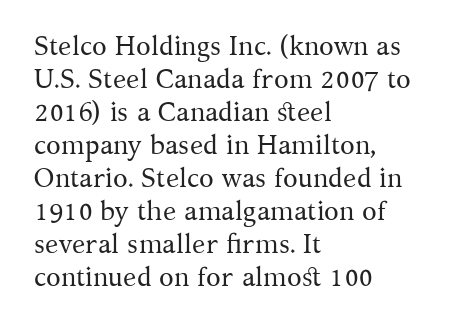
{"italic": "no", "bold": "no", "underline": "no", "align": "left", "line_spacing_ratio": 1.22, "letter_spacing": "normal", "letter_spacing_em": 0.0, "glyph_px": 27}
